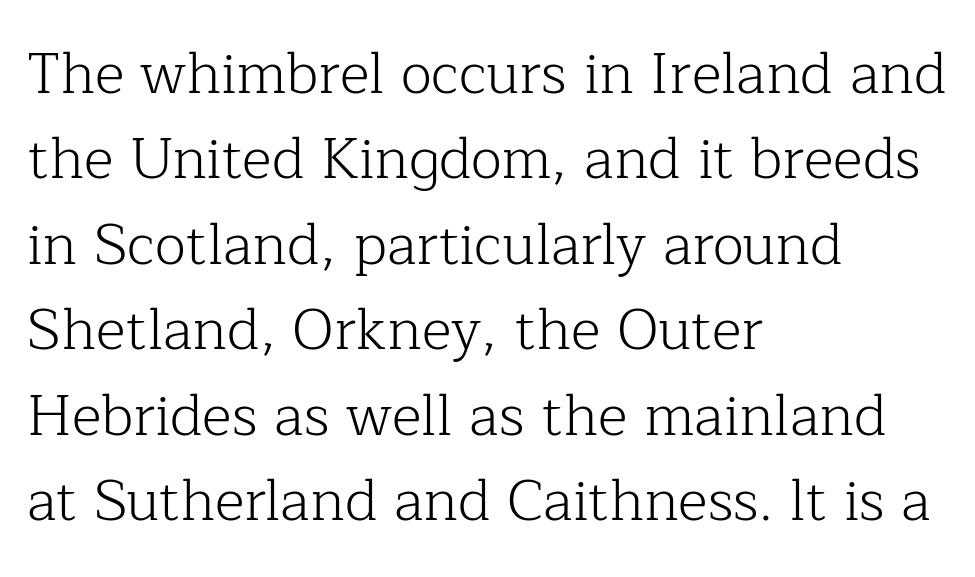
{"serif": "yes", "italic": "no", "bold": "no", "weight": "light", "width": "normal", "stroke_contrast": "low", "x_height": "medium", "monospaced": "no", "underline": "no", "align": "left", "line_spacing": "normal", "line_spacing_ratio": 1.5, "letter_spacing": "normal", "letter_spacing_em": 0.0, "glyph_px": 57}
